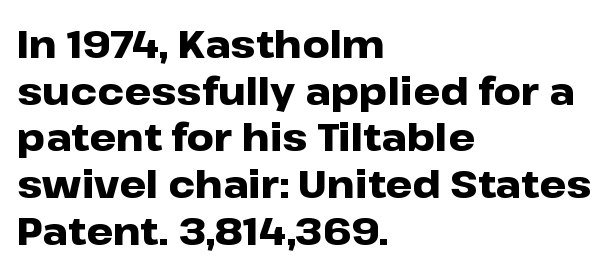
{"serif": "no", "italic": "no", "bold": "yes", "weight": "heavy", "width": "wide", "stroke_contrast": "low", "x_height": "medium", "monospaced": "no", "underline": "no", "align": "left", "line_spacing_ratio": 1.23, "letter_spacing": "normal", "letter_spacing_em": 0.0, "glyph_px": 38}
